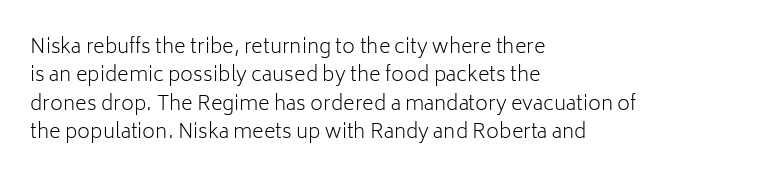
Glyph-to-glyph distance matches everyday printed text. One glance says typical: line gaps are just what's usual. A bare baseline throughout the passage. Does the lettering tilt? It doesn't — this is upright.
